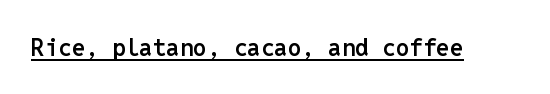
Designer's note — italics off, roman on. The horizontal fit of the characters is conventional and even. Is there an underline? Yes — a line sits under the letters. The characters look somewhat weighty, a semibold short of true bold.
